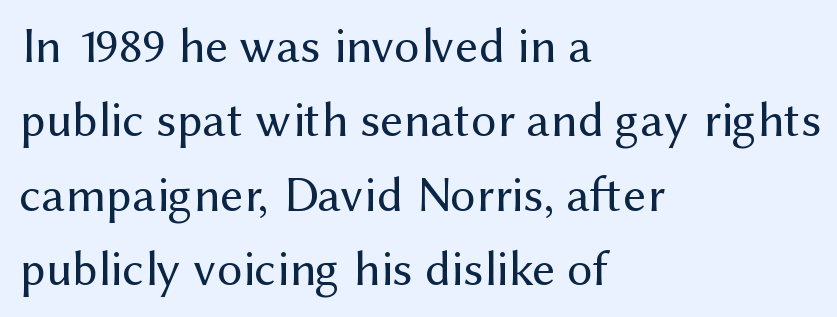
Q: Is the text bold? A: No.
Q: Is the text italic (slanted)? A: No, it is upright.
Q: Is the typeface a serif or a sans-serif typeface? A: Sans-serif.
Q: Is the text underlined? A: No.
Q: How is the paragraph aligned? A: Left-aligned.
Q: Is the spacing between letters normal or unusually wide? A: Normal.
Q: Is the spacing between lines tight, normal or loose? A: Normal.
Q: Width (condensed, normal, or wide)? A: Normal.
Q: Stroke contrast? A: Medium.
Q: x-height? A: Medium.
Q: Monospaced? A: No.
